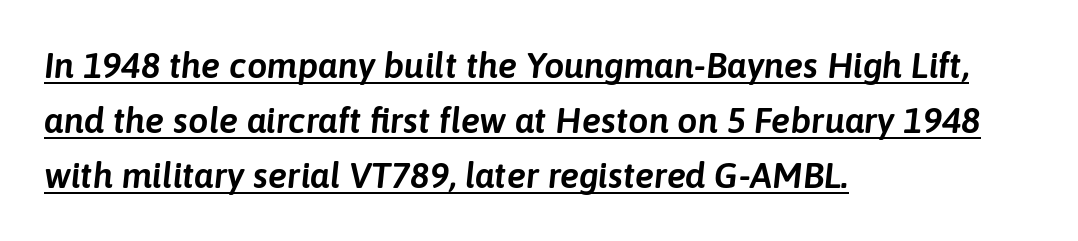
{"italic": "yes", "lean": "right", "slant_degrees": 6, "width": "normal", "stroke_contrast": "low", "x_height": "medium", "monospaced": "no", "underline": "yes", "align": "left", "line_spacing": "normal", "line_spacing_ratio": 1.53, "letter_spacing": "normal", "letter_spacing_em": 0.0, "glyph_px": 36}
